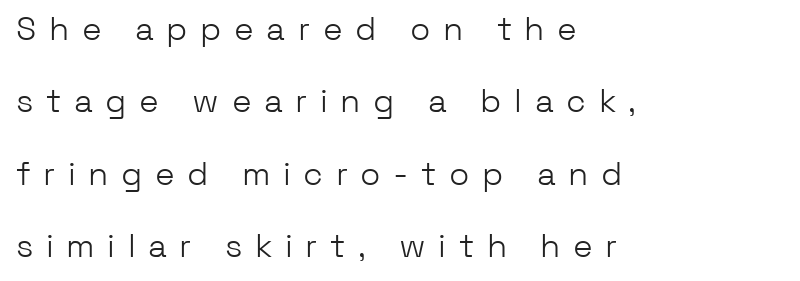
{"serif": "no", "italic": "no", "bold": "no", "weight": "light", "width": "normal", "stroke_contrast": "low", "x_height": "medium", "monospaced": "no", "underline": "no", "align": "left", "line_spacing": "loose", "line_spacing_ratio": 2.19, "letter_spacing": "wide", "letter_spacing_em": 0.38, "glyph_px": 33}
